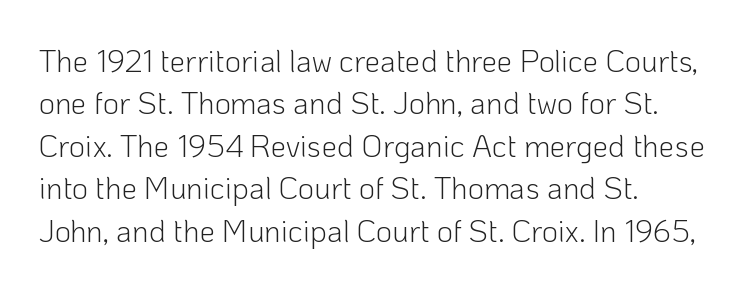
{"serif": "no", "italic": "no", "bold": "no", "weight": "light", "width": "normal", "stroke_contrast": "low", "x_height": "medium", "monospaced": "no", "underline": "no", "align": "left", "line_spacing": "normal", "line_spacing_ratio": 1.37, "letter_spacing": "normal", "letter_spacing_em": 0.0, "glyph_px": 31}
